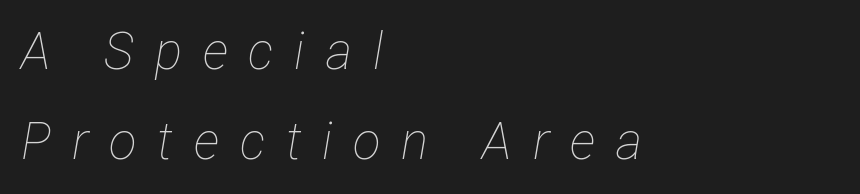
The image shows 51 px thin, condensed type, italic (leaning right); set left-aligned, line spacing 1.77x, unusually wide letter spacing (+0.41 em), not underlined; low stroke contrast and a medium x-height.
